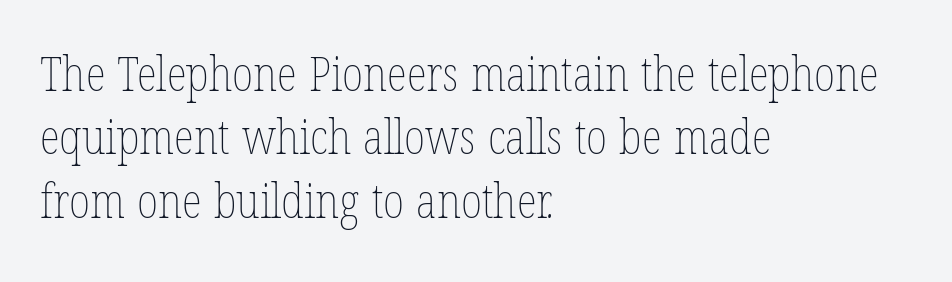
Words appear dense and cohesive because spacing is normal. Each letter keeps its own natural width here, so spacing adapts to shape. In CSS terms this would be text-align: left. The block of text has a typical density, with ordinary space between rows.
